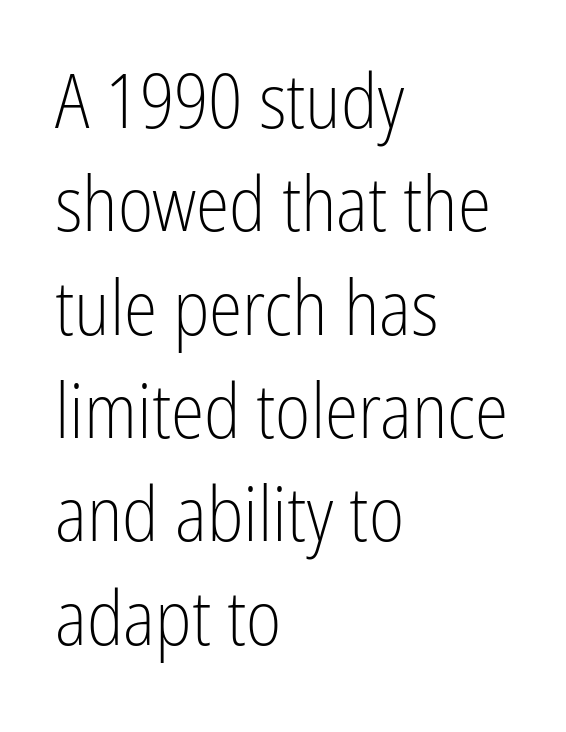
Q: Is the text bold? A: No.
Q: Is the text italic (slanted)? A: No, it is upright.
Q: Is the typeface a serif or a sans-serif typeface? A: Sans-serif.
Q: Is the text underlined? A: No.
Q: How is the paragraph aligned? A: Left-aligned.
Q: Is the spacing between letters normal or unusually wide? A: Normal.
Q: Is the spacing between lines tight, normal or loose? A: Normal.
Q: Width (condensed, normal, or wide)? A: Condensed.
Q: Stroke contrast? A: Low.
Q: x-height? A: Medium.
Q: Monospaced? A: No.
